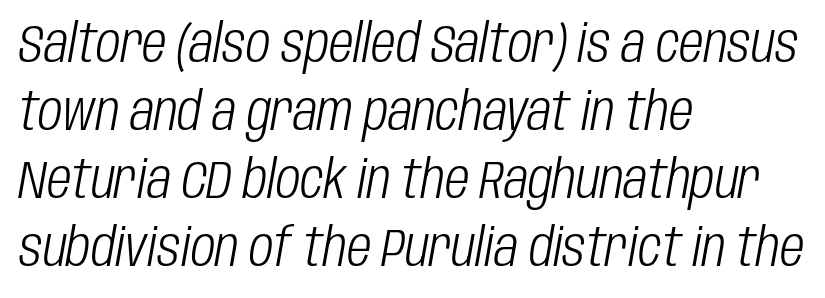
{"italic": "yes", "lean": "right", "slant_degrees": 10, "bold": "no", "weight": "light", "width": "condensed", "stroke_contrast": "low", "x_height": "large", "monospaced": "no", "underline": "no", "align": "left", "line_spacing": "normal", "line_spacing_ratio": 1.28, "letter_spacing": "normal", "letter_spacing_em": 0.0, "glyph_px": 53}
